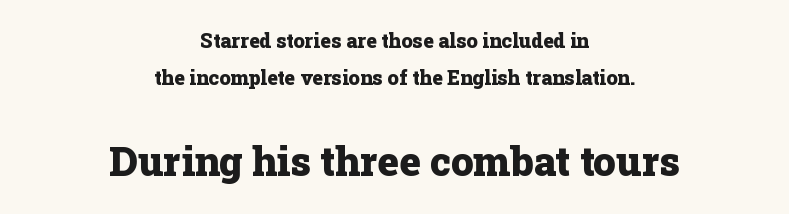
The image shows 40 px heavy serif type, upright; set centered, line spacing 1.87x, normal letter spacing, not underlined; the second (bottom) block is 2.0x larger; low stroke contrast and a medium x-height.
